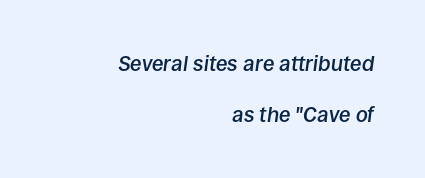
The image shows 21 px text type, italic (leaning right); set right-aligned, loose line spacing (2.42x), normal letter spacing, not underlined.
